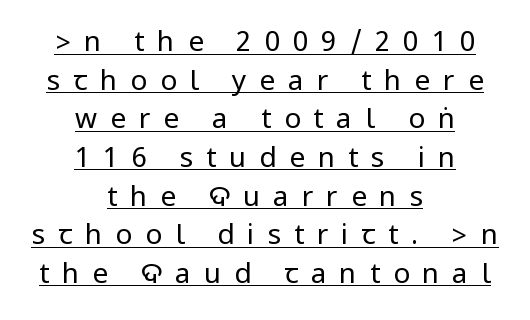
The image shows 28 px regular-weight, condensed sans-serif type, upright; set centered, normal line spacing (1.38x), unusually wide letter spacing (+0.46 em), underlined; low stroke contrast.
